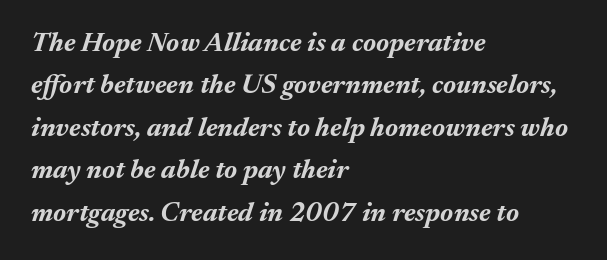
{"italic": "yes", "lean": "right", "slant_degrees": 17, "bold": "yes", "underline": "no", "align": "left", "line_spacing": "normal", "line_spacing_ratio": 1.57, "letter_spacing": "normal", "letter_spacing_em": 0.0, "glyph_px": 27}
